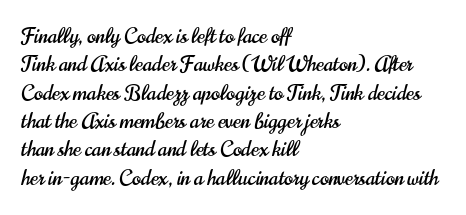
The image shows 21 px text type; set left-aligned, normal line spacing (1.35x), normal letter spacing, not underlined.
